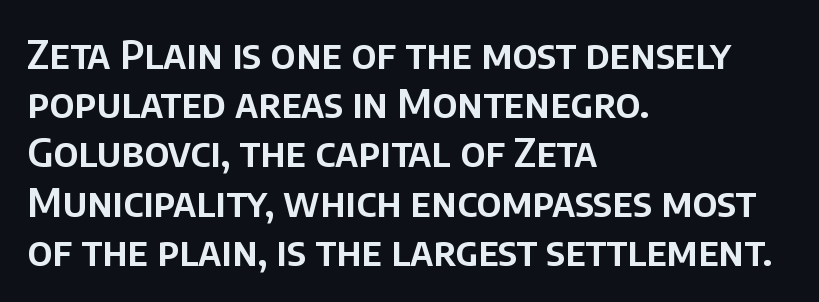
Q: Is the text italic (slanted)? A: No, it is upright.
Q: Is the typeface a serif or a sans-serif typeface? A: Sans-serif.
Q: Is the text underlined? A: No.
Q: How is the paragraph aligned? A: Left-aligned.
Q: Is the spacing between letters normal or unusually wide? A: Normal.
Q: Width (condensed, normal, or wide)? A: Normal.
Q: Stroke contrast? A: Low.
Q: x-height? A: Large.
Q: Monospaced? A: No.
